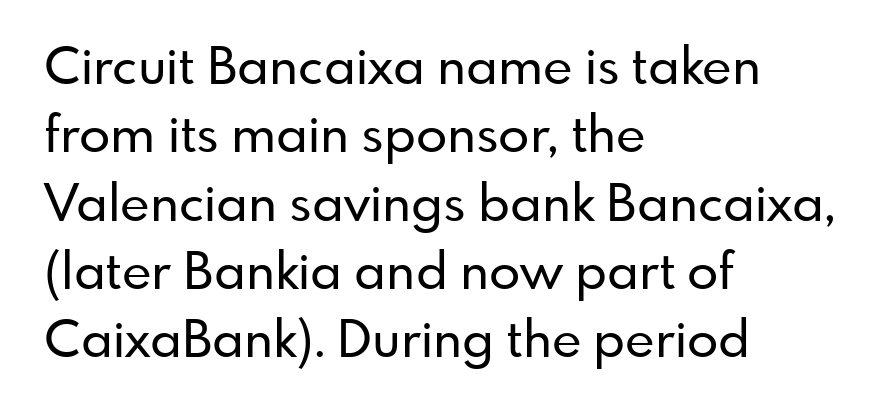
In terms of letterspacing, this is plain default setting. Rendered with straight, roman letterforms. This rendering uses left alignment, leaving the right contour irregular. No word sits above an underline. Here the designer chose a conventional face with non-uniform glyph widths. If you measured baseline to baseline, you'd find a middling distance.
